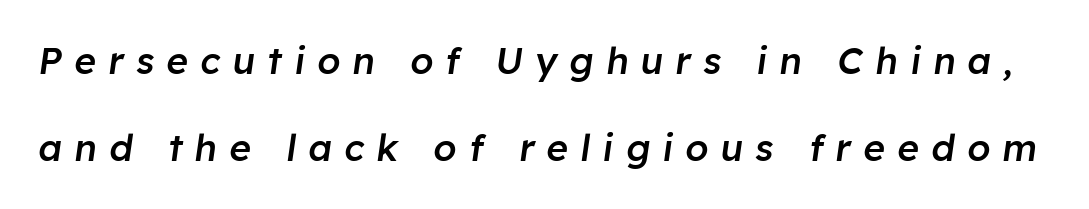
{"italic": "yes", "lean": "right", "slant_degrees": 8, "bold": "semi", "weight": "semibold", "width": "normal", "stroke_contrast": "low", "x_height": "medium", "monospaced": "no", "underline": "no", "line_spacing": "loose", "line_spacing_ratio": 2.36, "letter_spacing": "wide", "letter_spacing_em": 0.33, "glyph_px": 37}
